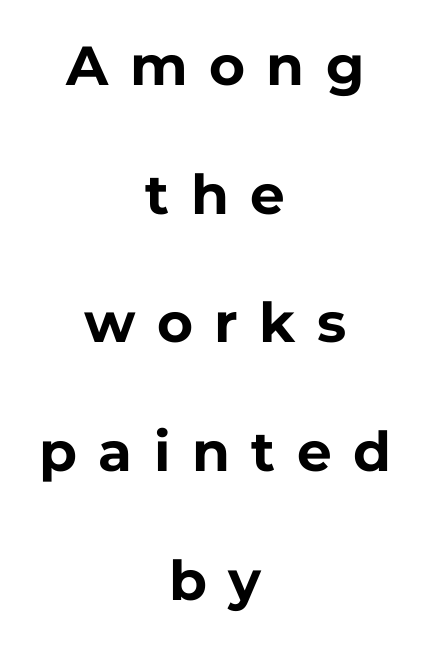
The image shows 55 px bold sans-serif type, upright; set centered, loose line spacing (2.34x), unusually wide letter spacing (+0.39 em), not underlined; low stroke contrast and a medium x-height.
